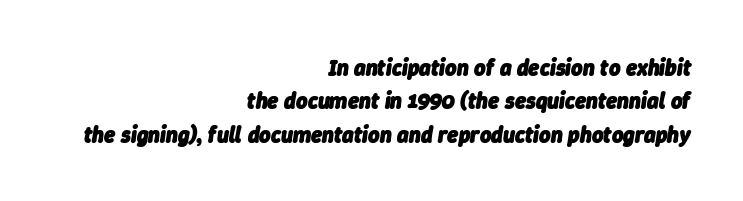
The image shows 22 px bold type, italic (leaning right); set right-aligned, normal line spacing (1.52x), normal letter spacing, not underlined.
